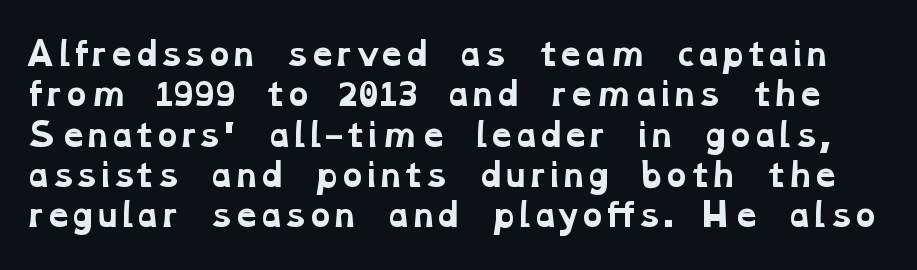
The image shows 31 px bold, wide serif type; set normal line spacing (1.3x), normal letter spacing, not underlined; low stroke contrast and a medium x-height.
